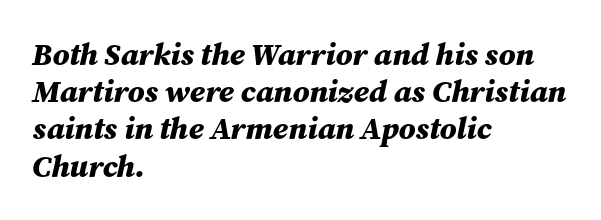
{"italic": "yes", "lean": "right", "slant_degrees": 12, "bold": "yes", "weight": "bold", "width": "normal", "stroke_contrast": "medium", "x_height": "medium", "monospaced": "no", "underline": "no", "align": "left", "line_spacing_ratio": 1.2, "letter_spacing": "normal", "letter_spacing_em": 0.0, "glyph_px": 31}
